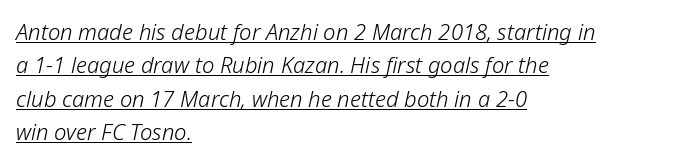
The image shows 22 px text type, italic (leaning right); set left-aligned, normal line spacing (1.52x), normal letter spacing, underlined.
